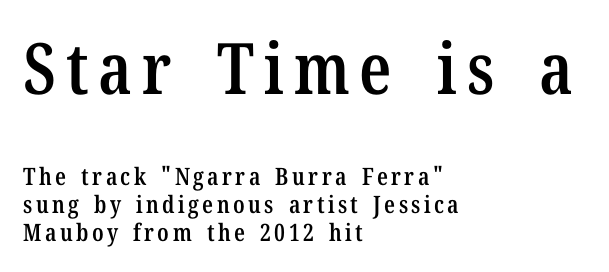
{"serif": "yes", "italic": "no", "bold": "semi", "weight": "semibold", "width": "condensed", "stroke_contrast": "low", "x_height": "medium", "monospaced": "no", "underline": "no", "align": "left", "line_spacing": "tight", "line_spacing_ratio": 1.15, "larger_block": "first", "size_ratio": 2.96, "glyph_px": 71}
